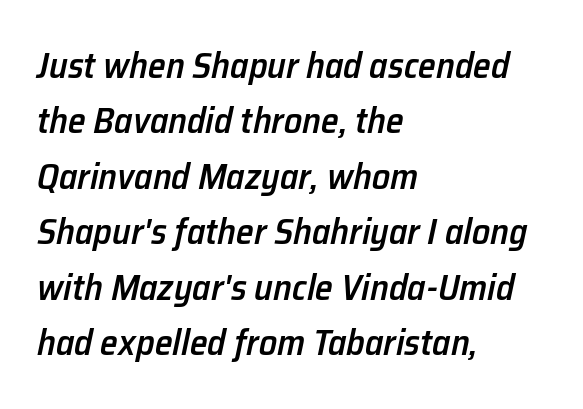
{"italic": "yes", "lean": "right", "slant_degrees": 12, "bold": "semi", "weight": "semibold", "width": "normal", "stroke_contrast": "low", "x_height": "medium", "monospaced": "no", "underline": "no", "align": "left", "line_spacing": "normal", "line_spacing_ratio": 1.54, "letter_spacing": "normal", "letter_spacing_em": 0.0, "glyph_px": 36}
